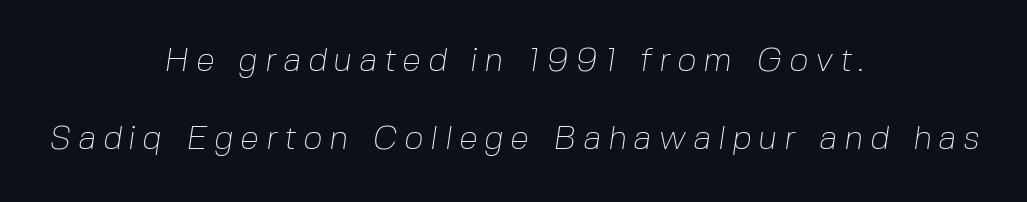
Q: Is the text bold? A: No.
Q: Is the typeface a serif or a sans-serif typeface? A: Sans-serif.
Q: Is the text underlined? A: No.
Q: How is the paragraph aligned? A: Centered.
Q: Is the spacing between letters normal or unusually wide? A: Unusually wide.
Q: Is the spacing between lines tight, normal or loose? A: Loose.
Q: Width (condensed, normal, or wide)? A: Normal.
Q: Stroke contrast? A: Low.
Q: x-height? A: Medium.
Q: Monospaced? A: No.
